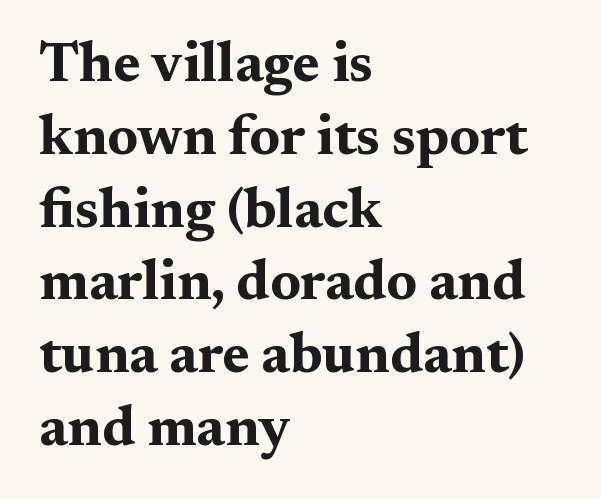
The image shows 56 px bold, wide serif type, upright; set left-aligned, normal line spacing (1.3x), normal letter spacing, not underlined; medium stroke contrast and a medium x-height.
